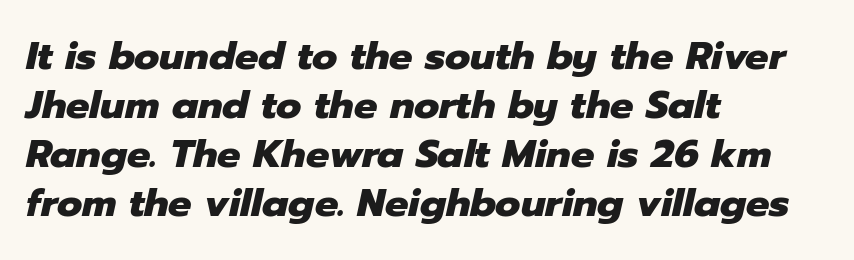
The tracking reads as untouched default to a designer's eye. Every character sits at an angle, as italics do. The passage is arranged the way most books set body copy — flush left. Typesetter's note: full bold, strokes at maximum text heaviness.
